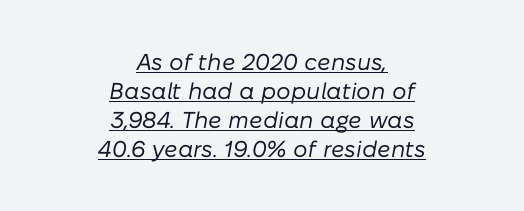
{"italic": "yes", "lean": "right", "slant_degrees": 10, "bold": "no", "underline": "yes", "align": "center", "line_spacing": "normal", "line_spacing_ratio": 1.26, "letter_spacing": "normal", "letter_spacing_em": 0.0, "glyph_px": 23}
